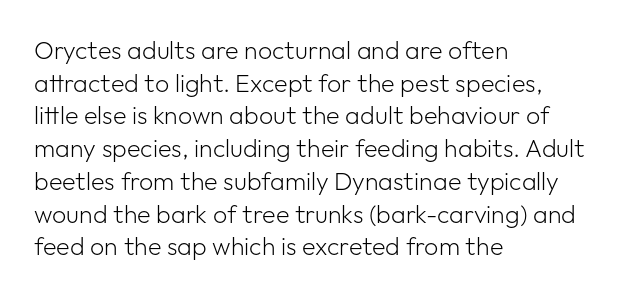
The image shows 25 px text type, upright; set left-aligned, normal line spacing (1.31x), normal letter spacing, not underlined.
